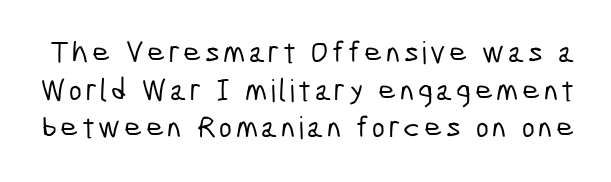
The image shows 31 px condensed sans-serif type; set line spacing 1.21x, not underlined; low stroke contrast and a medium x-height.
